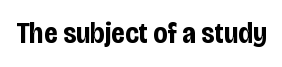
{"serif": "no", "italic": "no", "bold": "yes", "weight": "bold", "width": "condensed", "stroke_contrast": "low", "x_height": "large", "monospaced": "no", "underline": "no", "letter_spacing": "normal", "letter_spacing_em": 0.0, "glyph_px": 29}
